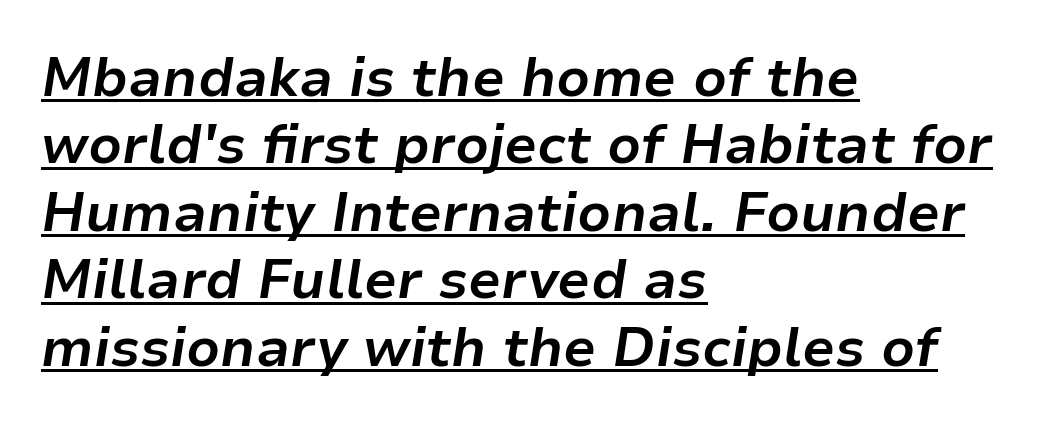
These lines keep a tight, regular rhythm from letter to letter. You could not count columns in this text — the font is proportionally spaced. What's the leading like? Ordinary, nothing unusual. Heavy-handed strokes throughout: this text is bold.
